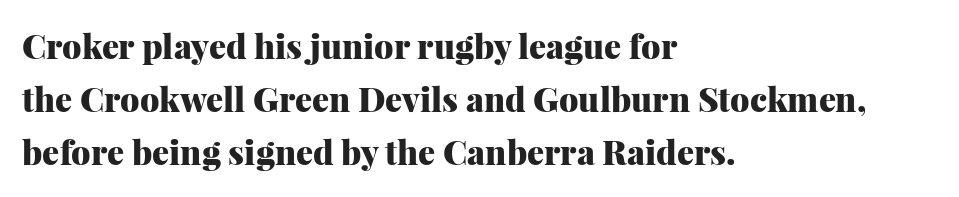
This is roman type, the default non-slanted kind. Plain, unruled lines of type. You'd pick this weight for a headline — it's a proper bold. The letters carry serifs — small finishing strokes at the ends of their stems. Is the letter spacing exaggerated? No — it looks like the ordinary default.
